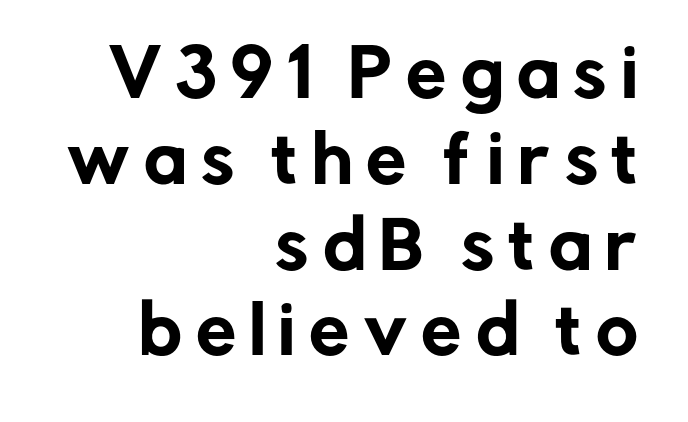
The image shows 64 px sans-serif type, upright; set right-aligned, normal line spacing (1.34x), unusually wide letter spacing (+0.22 em), not underlined; low stroke contrast and a medium x-height.
